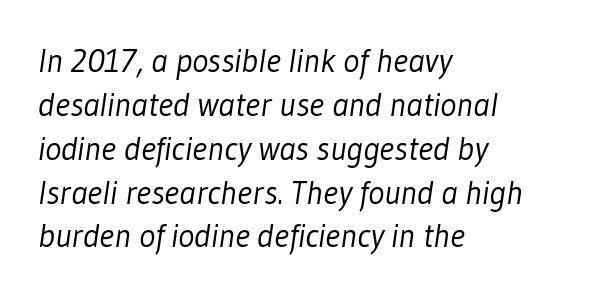
Q: Is the text bold? A: No.
Q: Is the typeface a serif or a sans-serif typeface? A: Sans-serif.
Q: Is the text underlined? A: No.
Q: How is the paragraph aligned? A: Left-aligned.
Q: Is the spacing between letters normal or unusually wide? A: Normal.
Q: Is the spacing between lines tight, normal or loose? A: Normal.
Q: Width (condensed, normal, or wide)? A: Condensed.
Q: Stroke contrast? A: Low.
Q: x-height? A: Medium.
Q: Monospaced? A: No.
